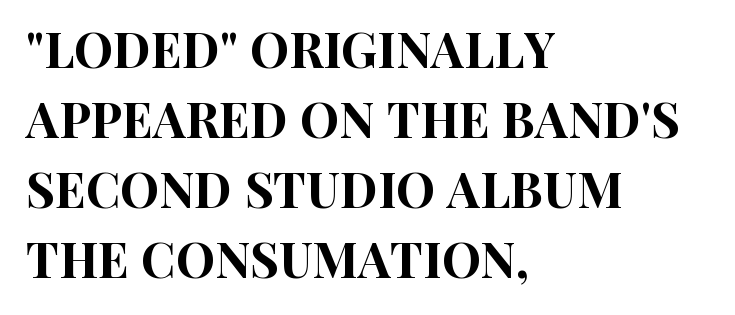
Leading: standard. A typesetter would mark this as roman, not italic. Nothing sits at the stroke ends, so this counts as sans-serif. These lines are rendered in a variable-pitch font. Compared with typical body copy, the letter spacing here is the same. Decoration check: the copy has no underline.
